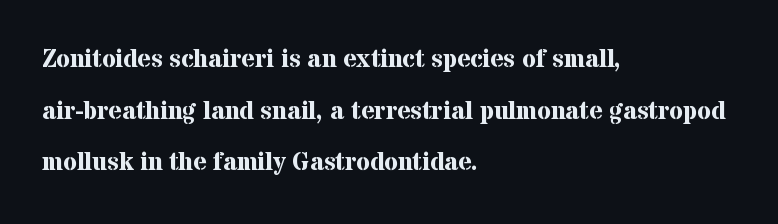
{"italic": "no", "bold": "yes", "underline": "no", "align": "left", "line_spacing": "loose", "line_spacing_ratio": 2.07, "letter_spacing": "normal", "letter_spacing_em": 0.0, "glyph_px": 25}
